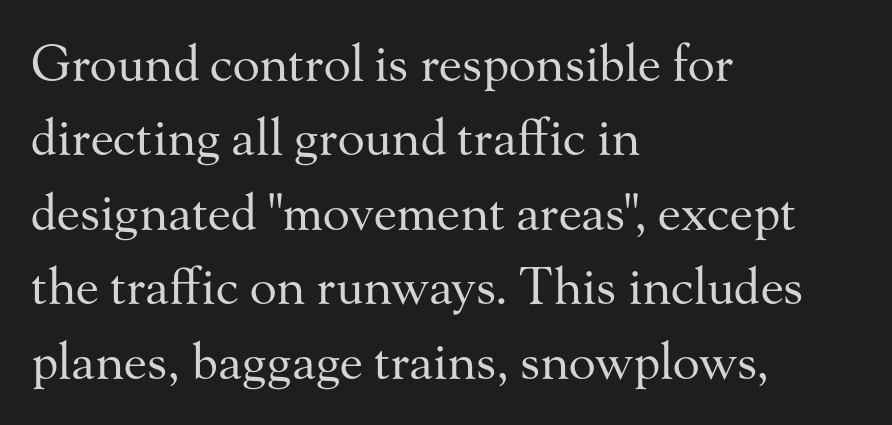
Nope, not italic — everything's standing straight. Letters rest on an invisible, unmarked baseline. Line spacing here is normal. Letterform terminals end in serifs throughout the passage.
